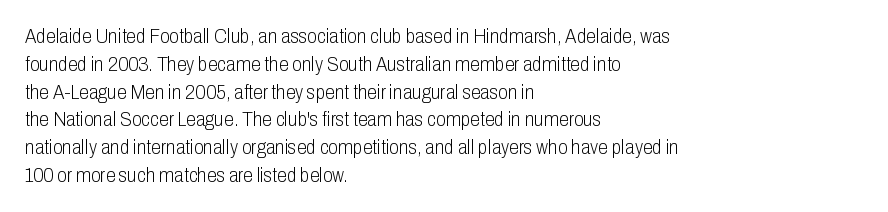
Nothing heavy about these letters — not bold at all. Compared with a centered layout, this one pins lines to the left instead. Spacing between characters is what you'd get straight out of the box. Posture: vertical. Anything drawn beneath the words? Only blank space.
